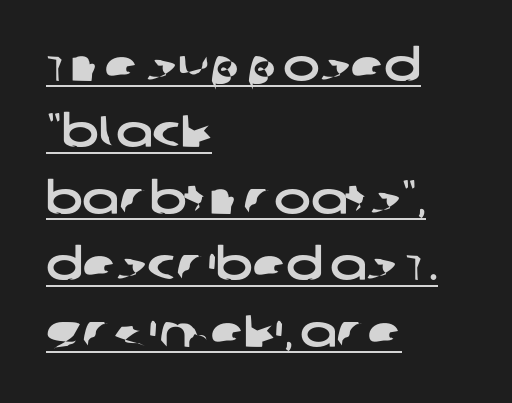
This sample is left-justified, so line endings fall wherever the words run out. Observe the absence of serifs on each vertical stroke in this sample. What stands out about the letter spacing? Nothing — it is the standard amount. How would I describe the line gaps? Plain and ordinary. The typesetter has applied underlining to the passage shown.
